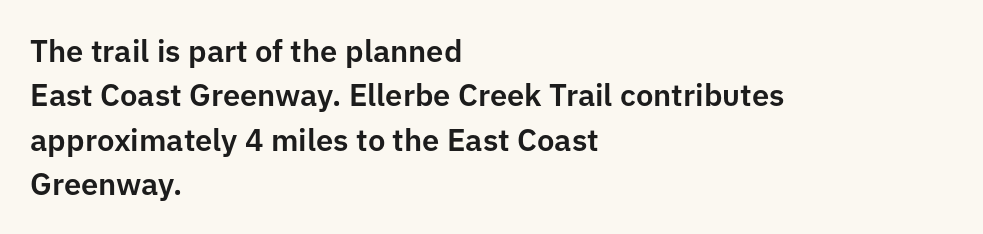
{"serif": "no", "italic": "no", "width": "normal", "stroke_contrast": "low", "x_height": "medium", "monospaced": "no", "underline": "no", "align": "left", "line_spacing": "normal", "line_spacing_ratio": 1.43, "letter_spacing": "normal", "letter_spacing_em": 0.0, "glyph_px": 31}
